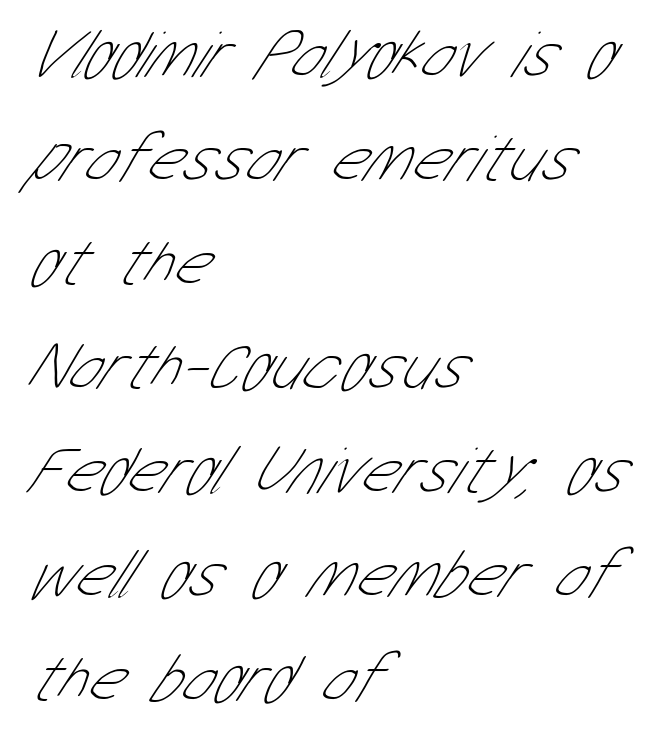
{"serif": "no", "bold": "no", "weight": "thin", "width": "condensed", "stroke_contrast": "low", "x_height": "medium", "monospaced": "no", "underline": "no", "align": "left", "line_spacing": "normal", "line_spacing_ratio": 1.53, "letter_spacing": "normal", "letter_spacing_em": 0.0, "glyph_px": 68}
